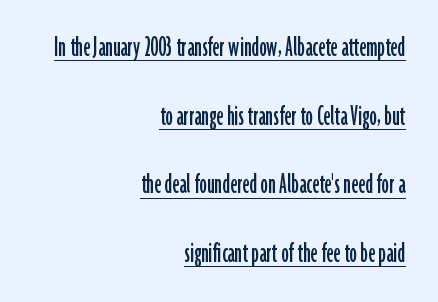
{"serif": "no", "italic": "no", "width": "condensed", "stroke_contrast": "low", "x_height": "medium", "monospaced": "no", "underline": "yes", "align": "right", "line_spacing": "loose", "line_spacing_ratio": 2.29, "letter_spacing": "normal", "letter_spacing_em": 0.0, "glyph_px": 30}
